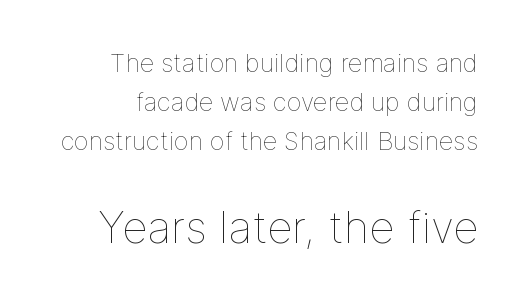
{"italic": "no", "bold": "no", "weight": "thin", "width": "normal", "stroke_contrast": "low", "x_height": "medium", "monospaced": "no", "underline": "no", "line_spacing": "normal", "line_spacing_ratio": 1.57, "letter_spacing": "normal", "letter_spacing_em": 0.0, "larger_block": "second", "size_ratio": 1.76, "glyph_px": 44}
